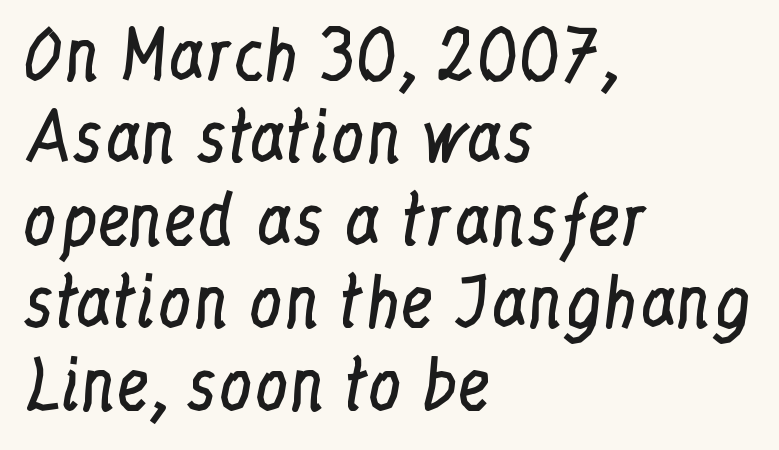
Letters rest on an invisible, unmarked baseline. Regarding serifs, this sample has them. Varying glyph widths throughout — classic text-font behaviour. Every row of glyphs begins at an identical x-position on the left. Short note: letters normally spaced. No letter is thick-stroked: the sample isn't bold.
